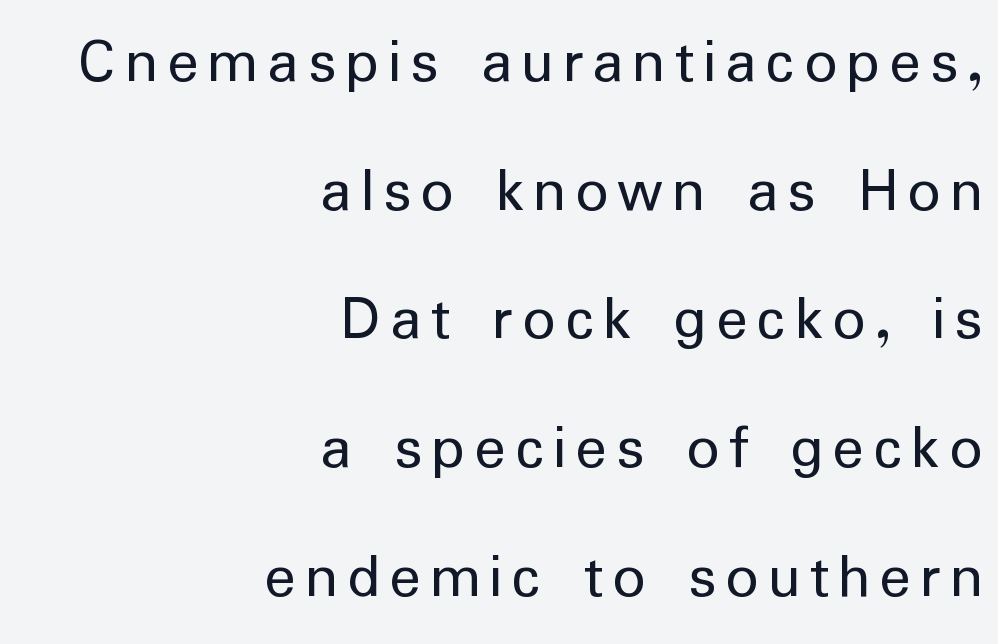
Q: Is the text bold? A: No.
Q: Is the text italic (slanted)? A: No, it is upright.
Q: Is the typeface a serif or a sans-serif typeface? A: Sans-serif.
Q: Is the text underlined? A: No.
Q: How is the paragraph aligned? A: Right-aligned.
Q: Is the spacing between lines tight, normal or loose? A: Loose.
Q: Width (condensed, normal, or wide)? A: Normal.
Q: Stroke contrast? A: Low.
Q: x-height? A: Medium.
Q: Monospaced? A: No.
